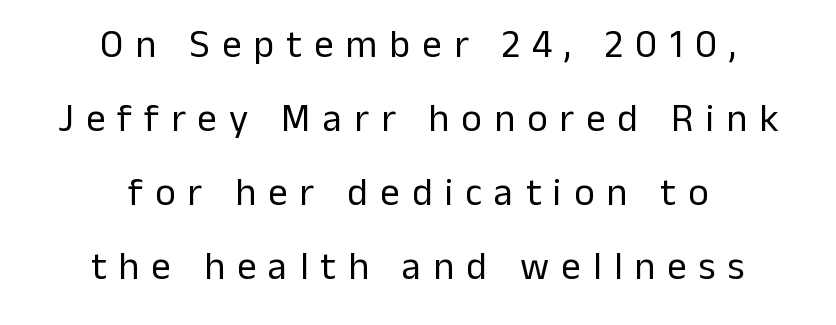
The image shows 39 px regular-weight sans-serif type, upright; set centered, loose line spacing (1.9x), unusually wide letter spacing (+0.31 em), not underlined; low stroke contrast and a medium x-height.
